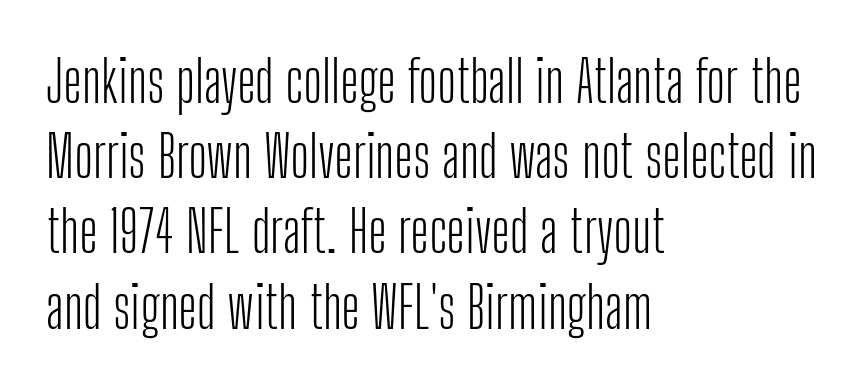
The image shows 57 px light, condensed sans-serif type, upright; set left-aligned, normal line spacing (1.32x), normal letter spacing, not underlined; low stroke contrast and a medium x-height.
